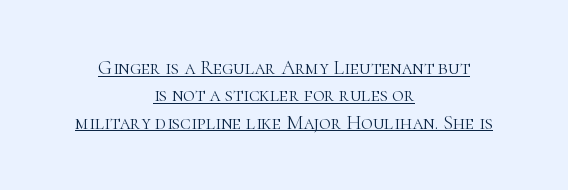
Q: Is the text bold? A: No.
Q: Is the text italic (slanted)? A: No, it is upright.
Q: Is the text underlined? A: Yes.
Q: How is the paragraph aligned? A: Centered.
Q: Is the spacing between letters normal or unusually wide? A: Normal.
Q: Is the spacing between lines tight, normal or loose? A: Normal.
